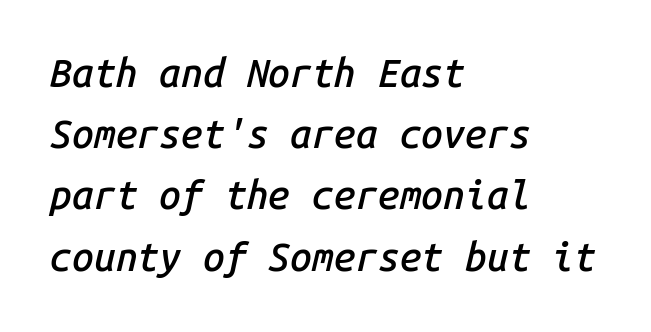
The image shows 39 px semibold type, italic (leaning right), monospaced; set left-aligned, normal line spacing (1.57x), normal letter spacing, not underlined; low stroke contrast and a medium x-height.
